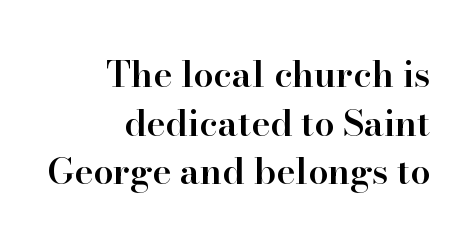
{"serif": "yes", "italic": "no", "bold": "semi", "weight": "semibold", "width": "normal", "stroke_contrast": "high", "x_height": "small", "monospaced": "no", "underline": "no", "align": "right", "line_spacing": "normal", "line_spacing_ratio": 1.35, "letter_spacing": "normal", "letter_spacing_em": 0.0, "glyph_px": 36}
